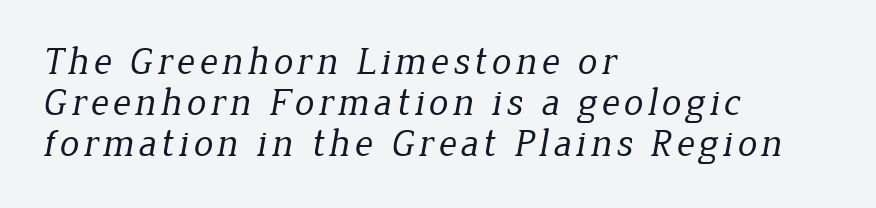
Plain, unruled lines of type. Caption: multi-line text, flush left, ragged right. The typesetting does not lean heavy: it is not bold. The rendering uses natural spacing where letterforms have individual widths.
